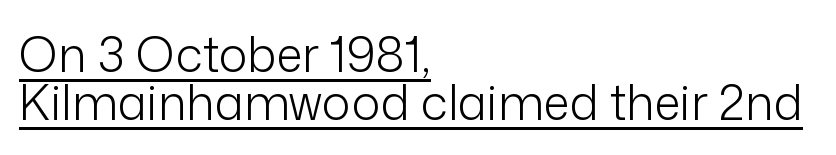
Q: Is the text bold? A: No.
Q: Is the text italic (slanted)? A: No, it is upright.
Q: Is the typeface a serif or a sans-serif typeface? A: Sans-serif.
Q: Is the text underlined? A: Yes.
Q: How is the paragraph aligned? A: Left-aligned.
Q: Is the spacing between letters normal or unusually wide? A: Normal.
Q: Is the spacing between lines tight, normal or loose? A: Tight.
Q: Width (condensed, normal, or wide)? A: Normal.
Q: Stroke contrast? A: Low.
Q: x-height? A: Medium.
Q: Monospaced? A: No.
